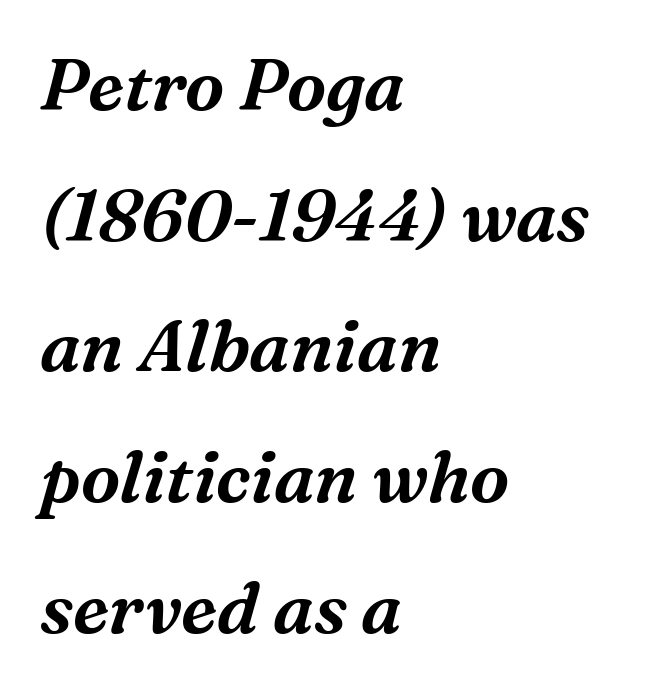
The image shows 71 px serif type, italic (leaning right); set left-aligned, line spacing 1.84x, normal letter spacing, not underlined; medium stroke contrast and a medium x-height.
